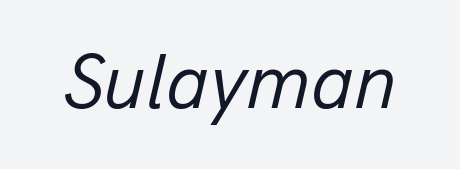
A light-to-regular cut is what we see here. This rendering features lettering with no underline. Every character sits at an angle, as italics do. You could not count columns in this text — the font is proportionally spaced. Here the glyphs are tracked normally, forming tight word shapes.
